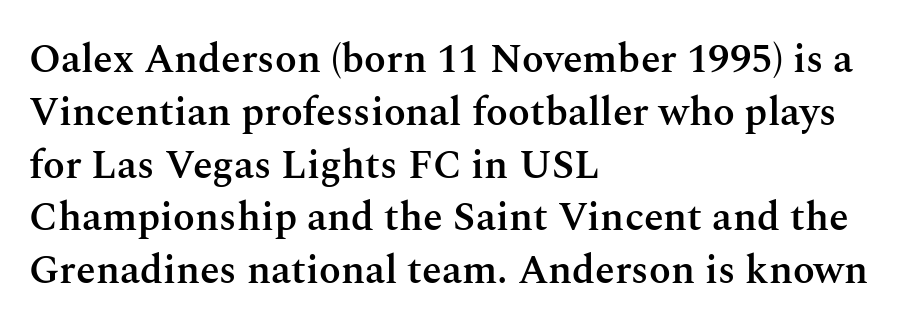
Q: Is the text bold? A: Semi-bold.
Q: Is the text italic (slanted)? A: No, it is upright.
Q: Is the typeface a serif or a sans-serif typeface? A: Serif.
Q: Is the text underlined? A: No.
Q: How is the paragraph aligned? A: Left-aligned.
Q: Is the spacing between letters normal or unusually wide? A: Normal.
Q: Is the spacing between lines tight, normal or loose? A: Normal.
Q: Width (condensed, normal, or wide)? A: Normal.
Q: Stroke contrast? A: Medium.
Q: x-height? A: Medium.
Q: Monospaced? A: No.
